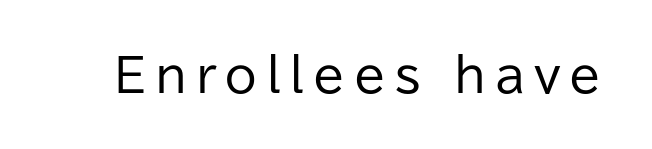
Q: Is the text bold? A: No.
Q: Is the text italic (slanted)? A: No, it is upright.
Q: Is the typeface a serif or a sans-serif typeface? A: Sans-serif.
Q: Is the text underlined? A: No.
Q: Width (condensed, normal, or wide)? A: Normal.
Q: Stroke contrast? A: Low.
Q: x-height? A: Medium.
Q: Monospaced? A: No.
